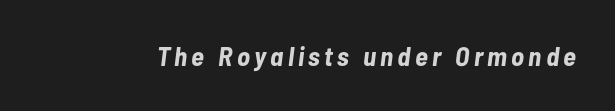
{"italic": "yes", "lean": "right", "slant_degrees": 7, "bold": "yes", "underline": "no", "glyph_px": 27}
